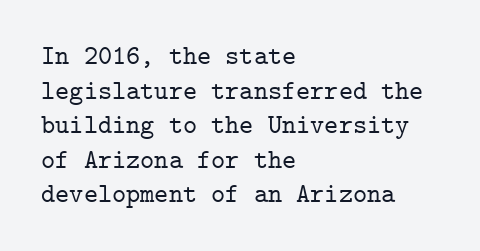
You could call the tracking neutral — neither tight nor loose. Interline gaps are of average width in this sample. The zone under the glyphs is completely vacant. A classic flush-left, rag-right setting is used for this passage. Style check: upright.
